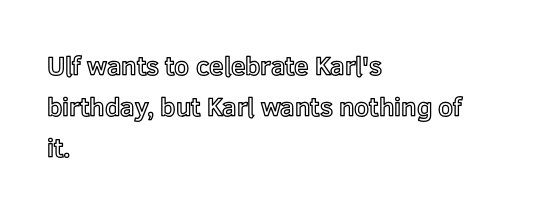
Descenders hang freely into open space. The font's upright variant was chosen for this text. Alignment: flush left. Leading: standard. The letterforms sit shoulder to shoulder at normal distance.
